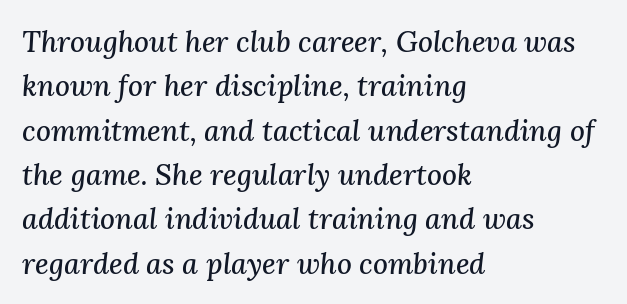
The image shows 29 px serif type, italic (leaning right); set left-aligned, normal line spacing (1.53x), normal letter spacing, not underlined; medium stroke contrast and a medium x-height.
